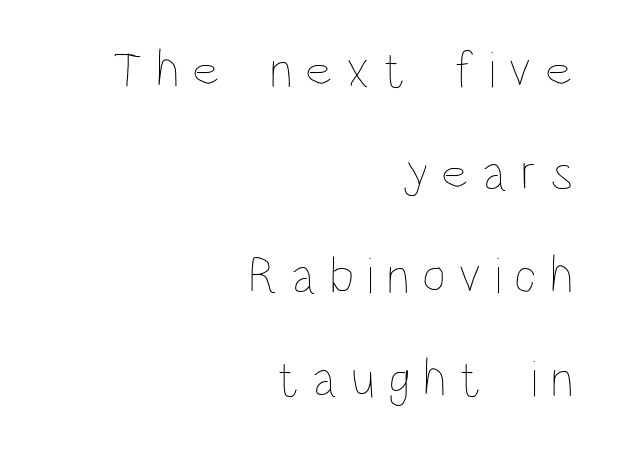
What stands out about the letter spacing? Its width — letters are far apart. Proportional: the letters do not fall into vertical columns. Notice how the passage keeps a crisp vertical edge on the right only. If you drew a line through each stem, it would be perfectly vertical. Nothing heavy about these letters — not bold at all.
